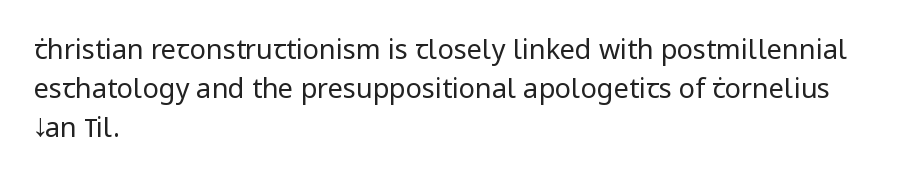
Q: Is the text bold? A: No.
Q: Is the text italic (slanted)? A: No, it is upright.
Q: Is the text underlined? A: No.
Q: How is the paragraph aligned? A: Left-aligned.
Q: Is the spacing between letters normal or unusually wide? A: Normal.
Q: Is the spacing between lines tight, normal or loose? A: Normal.
